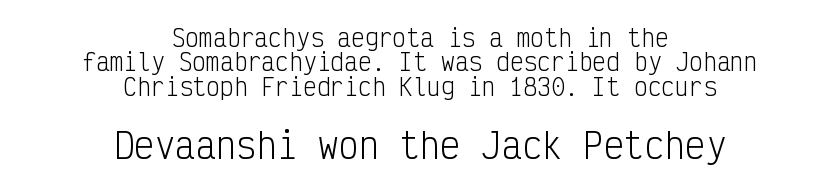
Nothing unusual about the tracking: characters are spaced as the font intends. Here the designer chose a console-style face with uniform glyph widths. Character size in the trailing block exceeds that of the leading block. Is the stroke heavy? The answer is a plain regular-or-lighter.
